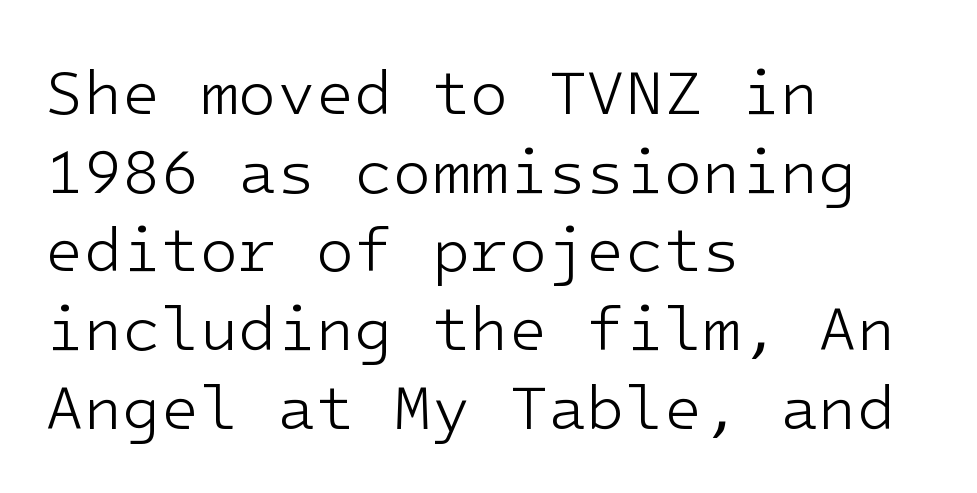
Q: Is the text bold? A: No.
Q: Is the text italic (slanted)? A: No, it is upright.
Q: Is the typeface a serif or a sans-serif typeface? A: Sans-serif.
Q: Is the text underlined? A: No.
Q: How is the paragraph aligned? A: Left-aligned.
Q: Is the spacing between letters normal or unusually wide? A: Normal.
Q: Is the spacing between lines tight, normal or loose? A: Normal.
Q: Width (condensed, normal, or wide)? A: Normal.
Q: Stroke contrast? A: Low.
Q: x-height? A: Medium.
